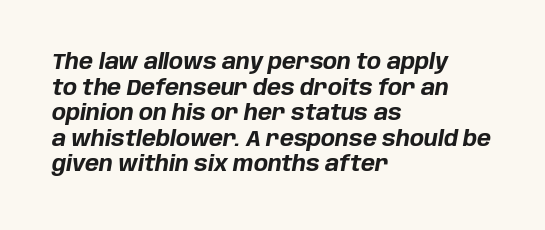
Q: Is the text bold? A: Yes.
Q: Is the text italic (slanted)? A: Yes, it leans right by about 10 degrees.
Q: Is the text underlined? A: No.
Q: How is the paragraph aligned? A: Left-aligned.
Q: Is the spacing between letters normal or unusually wide? A: Normal.
